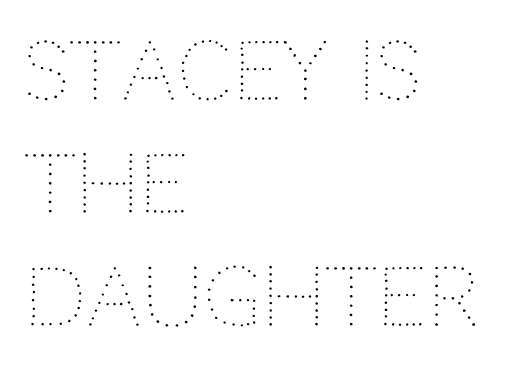
{"italic": "no", "bold": "no", "weight": "thin", "width": "normal", "stroke_contrast": "medium", "x_height": "large", "monospaced": "no", "underline": "no", "align": "left", "line_spacing": "normal", "line_spacing_ratio": 1.41, "letter_spacing": "normal", "letter_spacing_em": 0.0, "glyph_px": 80}
